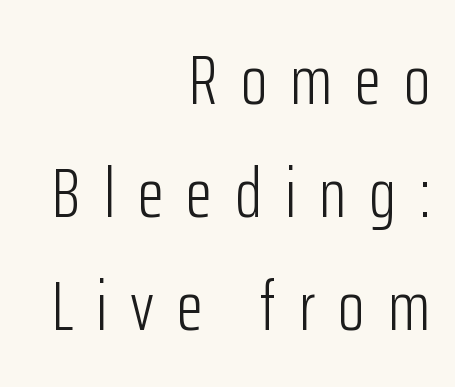
{"serif": "no", "italic": "no", "bold": "no", "weight": "light", "width": "condensed", "stroke_contrast": "low", "x_height": "medium", "monospaced": "no", "underline": "no", "align": "right", "line_spacing": "normal", "line_spacing_ratio": 1.64, "letter_spacing": "wide", "letter_spacing_em": 0.33, "glyph_px": 69}
